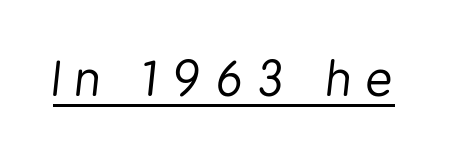
Q: Is the text bold? A: No.
Q: Is the text italic (slanted)? A: Yes, it leans right by about 6 degrees.
Q: Is the text underlined? A: Yes.
Q: Is the spacing between letters normal or unusually wide? A: Unusually wide.
Q: Width (condensed, normal, or wide)? A: Condensed.
Q: Stroke contrast? A: Low.
Q: x-height? A: Medium.
Q: Monospaced? A: No.
